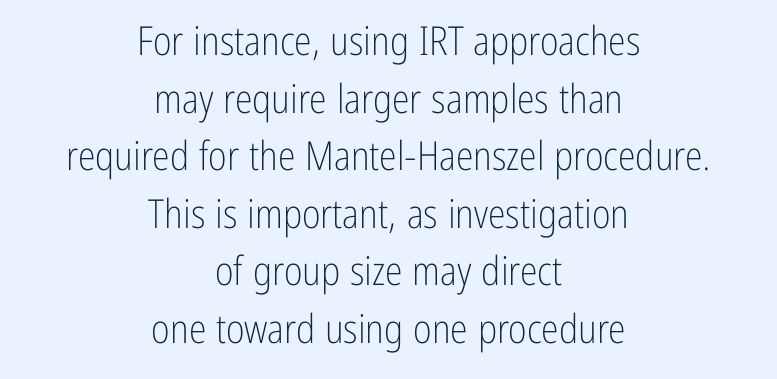
The letters carry no serifs — their stems end cleanly without finishing strokes. The foot of each line stays bare and open. Style check: upright. Reading down the column, the eye jumps a familiar distance to each next line. The characters are drawn with everyday or finer stroke widths. The letters advance in unequal steps, a hallmark of proportional type.
